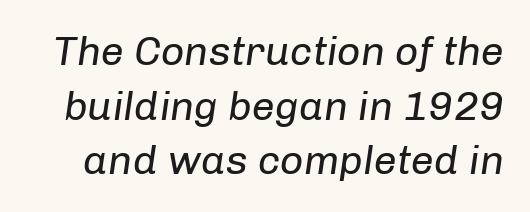
Q: Is the text bold? A: No.
Q: Is the text italic (slanted)? A: Yes, it leans right by about 8 degrees.
Q: Is the text underlined? A: No.
Q: Is the spacing between letters normal or unusually wide? A: Normal.
Q: Is the spacing between lines tight, normal or loose? A: Normal.
Q: Width (condensed, normal, or wide)? A: Normal.
Q: Stroke contrast? A: Low.
Q: x-height? A: Medium.
Q: Monospaced? A: No.
